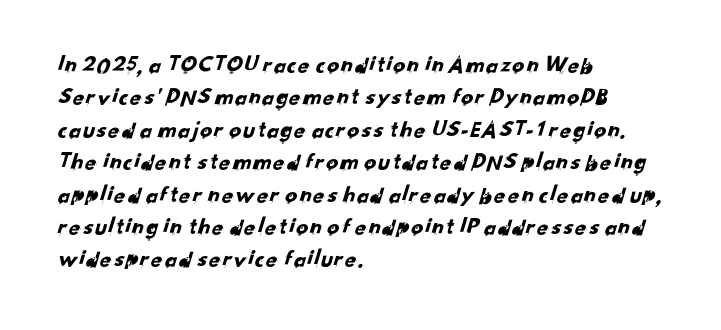
Notice how the passage keeps a crisp vertical edge on the left only. Descenders are the only things crossing below the line. Glyph-to-glyph distance matches everyday printed text. A normal amount of white space separates one row of letters from the next.
